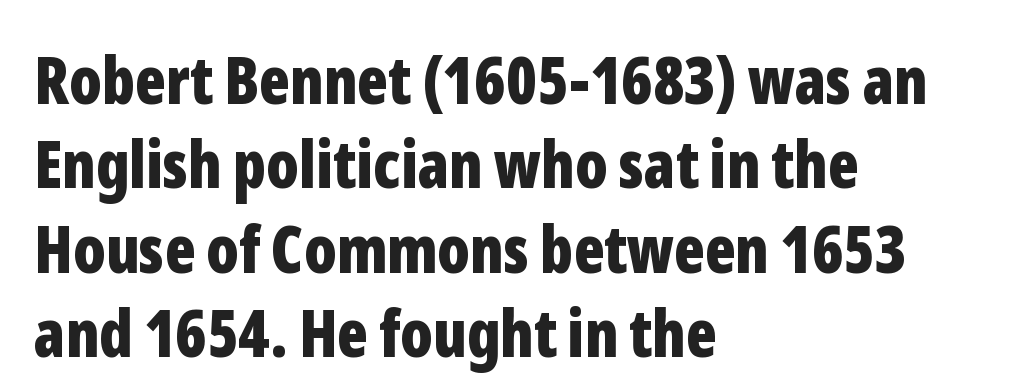
Q: Is the text bold? A: Yes.
Q: Is the text italic (slanted)? A: No, it is upright.
Q: Is the typeface a serif or a sans-serif typeface? A: Sans-serif.
Q: Is the text underlined? A: No.
Q: How is the paragraph aligned? A: Left-aligned.
Q: Is the spacing between letters normal or unusually wide? A: Normal.
Q: Is the spacing between lines tight, normal or loose? A: Normal.
Q: Width (condensed, normal, or wide)? A: Condensed.
Q: Stroke contrast? A: Low.
Q: x-height? A: Medium.
Q: Monospaced? A: No.
